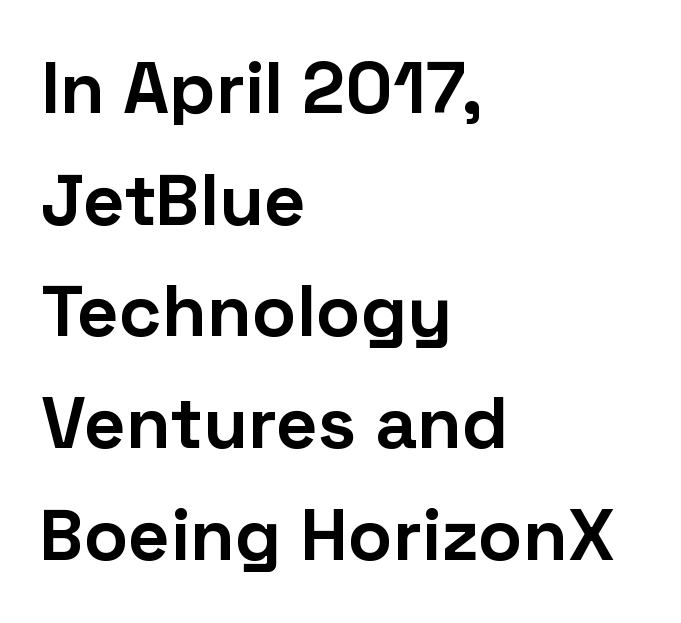
The image shows 73 px bold sans-serif type, upright; set left-aligned, normal line spacing (1.53x), normal letter spacing, not underlined; low stroke contrast and a medium x-height.
